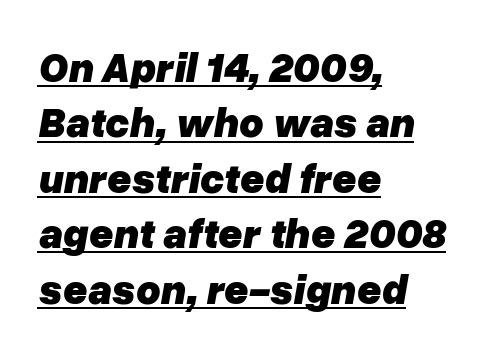
This is oblique type, the kind used for emphasis or titles. The line texture is even and compact thanks to regular tracking. Casual observation: everything's shoved over to the left. If you measured baseline to baseline, you'd find a middling distance.
